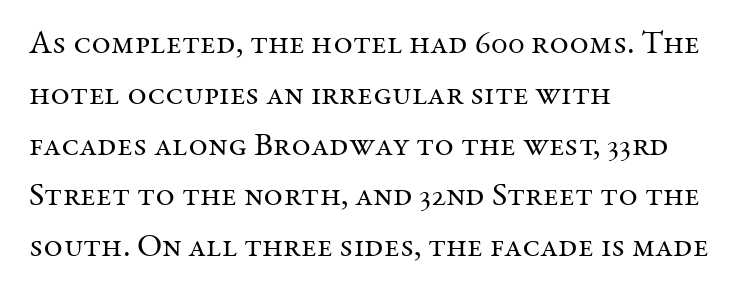
The image shows 33 px regular-weight serif type, upright; set left-aligned, normal line spacing (1.54x), normal letter spacing, not underlined; medium stroke contrast and a medium x-height.
